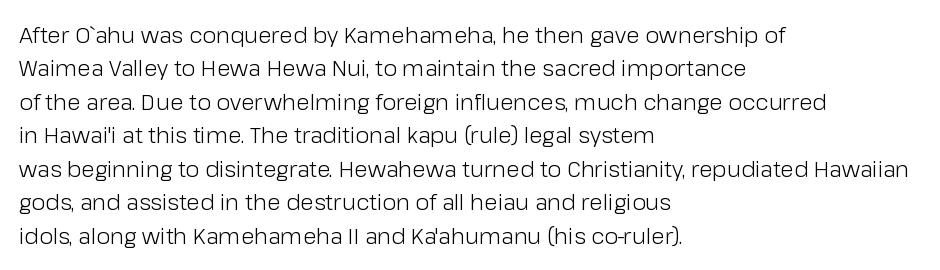
Summary of vertical rhythm: regular, with standard interline spacing. No extra ink here — the face is not bold. Quick note: not italic, upright. Horizontal alignment here is leftward, the default for most running prose.
